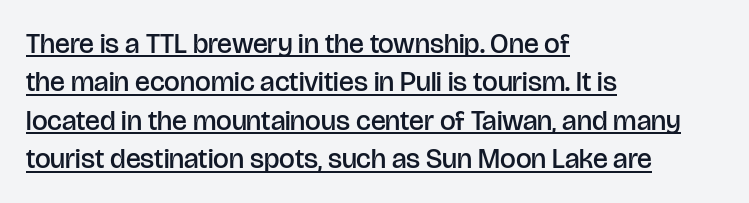
Q: Is the text bold? A: Semi-bold.
Q: Is the text italic (slanted)? A: No, it is upright.
Q: Is the typeface a serif or a sans-serif typeface? A: Sans-serif.
Q: Is the text underlined? A: Yes.
Q: How is the paragraph aligned? A: Left-aligned.
Q: Is the spacing between letters normal or unusually wide? A: Normal.
Q: Is the spacing between lines tight, normal or loose? A: Normal.
Q: Width (condensed, normal, or wide)? A: Normal.
Q: Stroke contrast? A: Low.
Q: x-height? A: Large.
Q: Monospaced? A: No.
